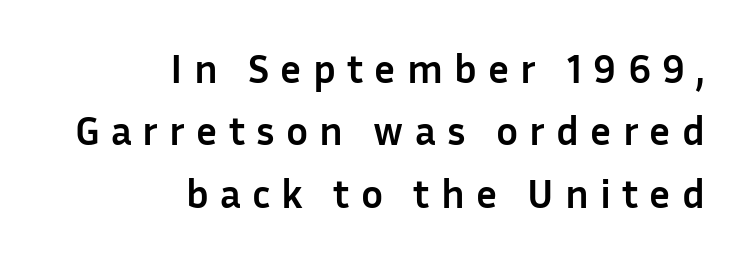
{"serif": "no", "italic": "no", "bold": "yes", "weight": "semibold", "width": "normal", "stroke_contrast": "low", "x_height": "medium", "monospaced": "no", "underline": "no", "align": "right", "line_spacing": "normal", "line_spacing_ratio": 1.52, "letter_spacing": "wide", "letter_spacing_em": 0.27, "glyph_px": 41}
